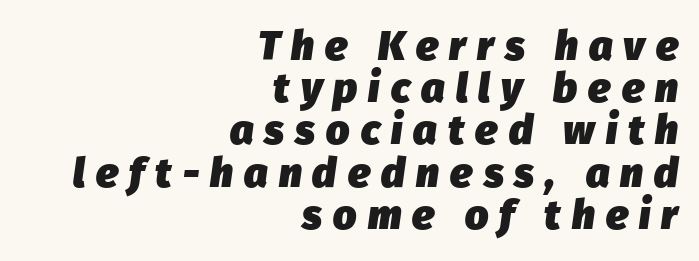
The image shows 41 px heavy type, italic (leaning right); set right-aligned, tight line spacing (1.03x), unusually wide letter spacing (+0.27 em), not underlined; low stroke contrast and a medium x-height.
